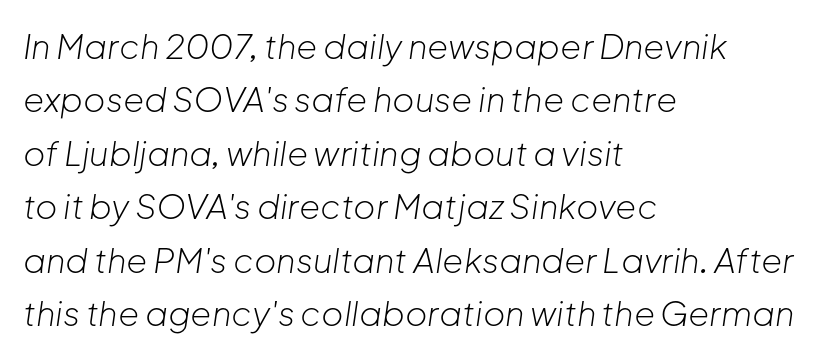
{"italic": "yes", "lean": "right", "slant_degrees": 8, "bold": "no", "weight": "light", "width": "normal", "stroke_contrast": "low", "x_height": "medium", "monospaced": "no", "underline": "no", "align": "left", "line_spacing": "normal", "line_spacing_ratio": 1.57, "letter_spacing": "normal", "letter_spacing_em": 0.0, "glyph_px": 34}
